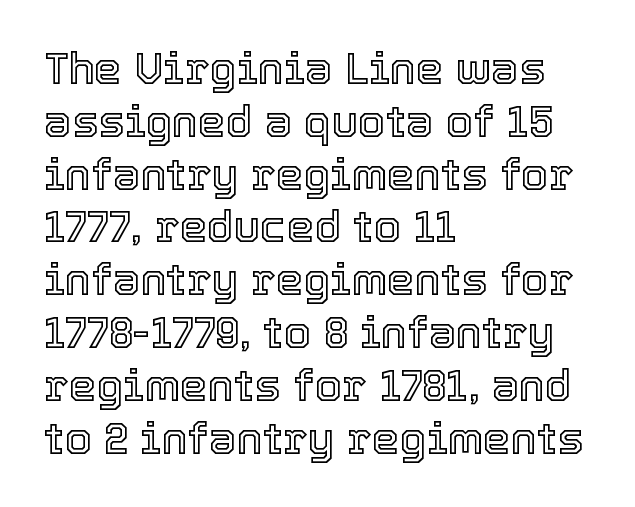
The strip under each line holds only bare page. A typesetter would mark this as roman, not italic. You could not count columns in this text — the font is proportionally spaced. Is the block centered? No — it sits flush against the left margin.
